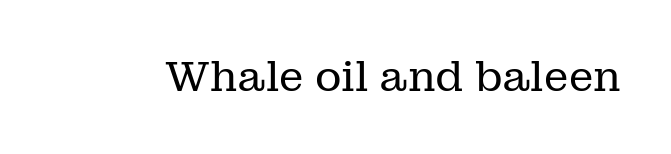
{"serif": "yes", "italic": "no", "bold": "no", "weight": "regular", "width": "normal", "stroke_contrast": "low", "x_height": "medium", "monospaced": "no", "underline": "no", "letter_spacing": "normal", "letter_spacing_em": 0.0, "glyph_px": 41}
